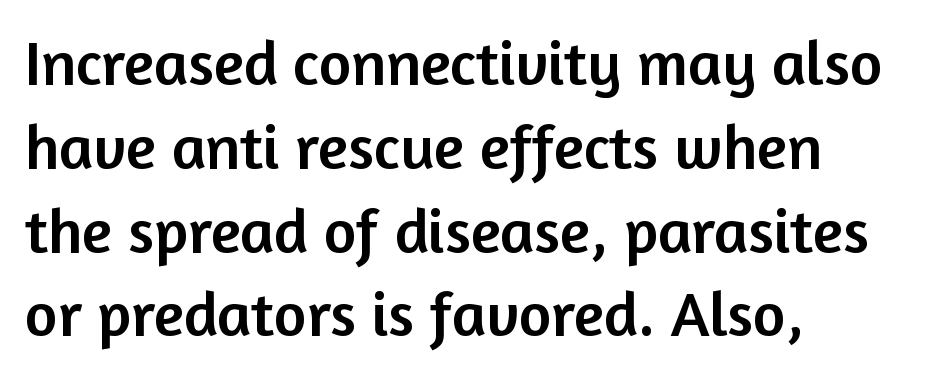
Q: Is the text italic (slanted)? A: No, it is upright.
Q: Is the typeface a serif or a sans-serif typeface? A: Sans-serif.
Q: Is the text underlined? A: No.
Q: How is the paragraph aligned? A: Left-aligned.
Q: Is the spacing between letters normal or unusually wide? A: Normal.
Q: Is the spacing between lines tight, normal or loose? A: Normal.
Q: Width (condensed, normal, or wide)? A: Normal.
Q: Stroke contrast? A: Low.
Q: x-height? A: Medium.
Q: Monospaced? A: No.
